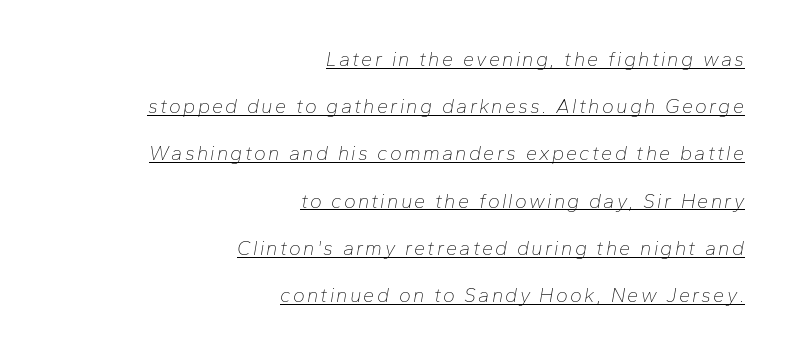
Q: Is the text bold? A: No.
Q: Is the text italic (slanted)? A: Yes, it leans right by about 10 degrees.
Q: Is the text underlined? A: Yes.
Q: How is the paragraph aligned? A: Right-aligned.
Q: Is the spacing between lines tight, normal or loose? A: Loose.
